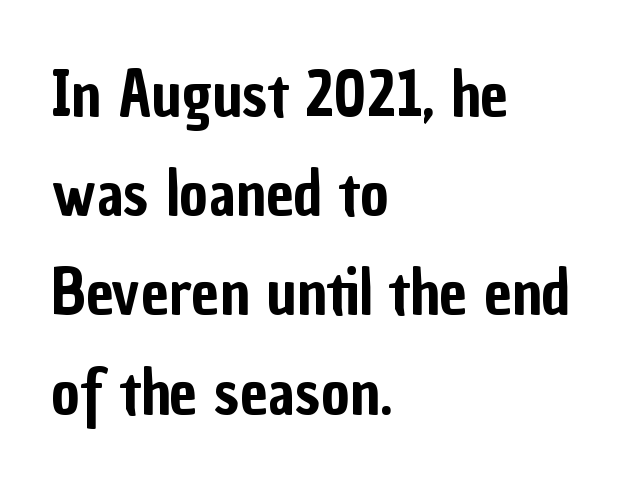
{"serif": "no", "italic": "no", "width": "condensed", "stroke_contrast": "low", "x_height": "medium", "monospaced": "no", "underline": "no", "align": "left", "line_spacing": "normal", "line_spacing_ratio": 1.6, "letter_spacing": "normal", "letter_spacing_em": 0.0, "glyph_px": 62}
